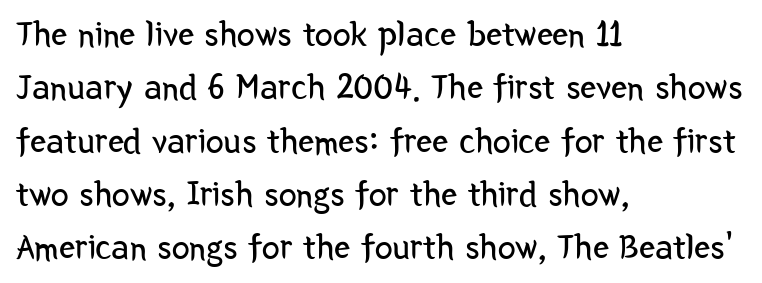
Q: Is the text bold? A: No.
Q: Is the text italic (slanted)? A: No, it is upright.
Q: Is the typeface a serif or a sans-serif typeface? A: Sans-serif.
Q: Is the text underlined? A: No.
Q: How is the paragraph aligned? A: Left-aligned.
Q: Is the spacing between letters normal or unusually wide? A: Normal.
Q: Is the spacing between lines tight, normal or loose? A: Normal.
Q: Width (condensed, normal, or wide)? A: Condensed.
Q: Stroke contrast? A: Low.
Q: x-height? A: Medium.
Q: Monospaced? A: No.
